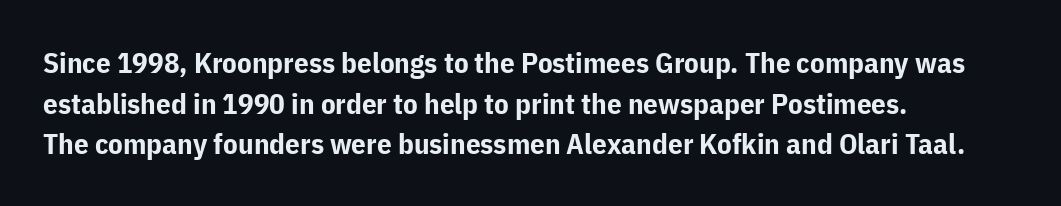
Just letters on the line, the space beneath them empty. Baseline-to-baseline distance is the conventional proportion of letter height. Typesetter's note: full bold, strokes at maximum text heaviness. Layout note: lines flush left. These lines are rendered in a variable-pitch font.
